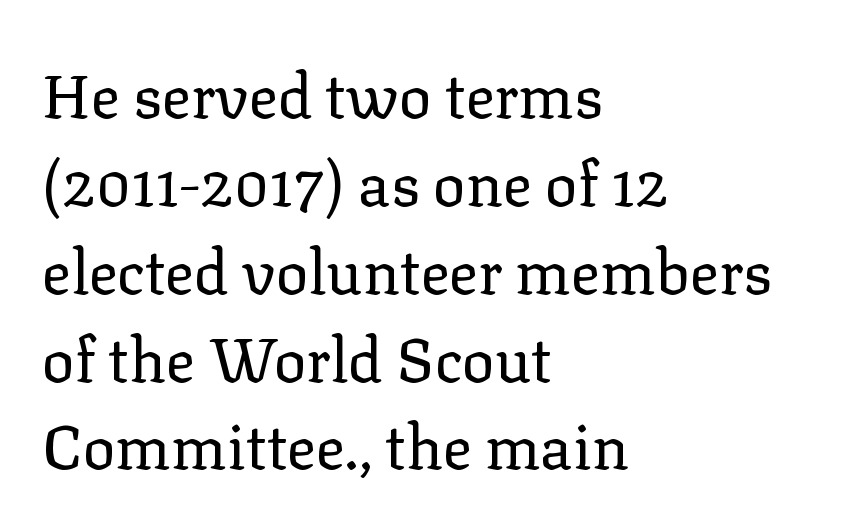
The image shows 61 px regular-weight serif type, upright; set left-aligned, normal line spacing (1.44x), normal letter spacing, not underlined; low stroke contrast and a medium x-height.
